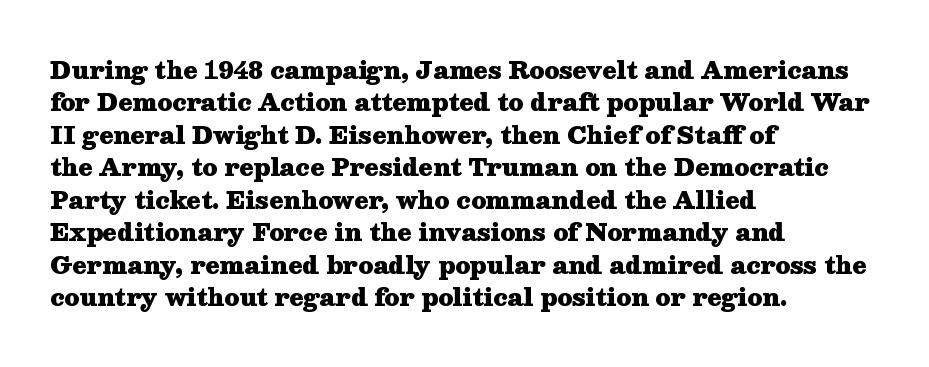
{"italic": "no", "bold": "yes", "underline": "no", "align": "left", "line_spacing": "normal", "line_spacing_ratio": 1.41, "letter_spacing": "normal", "letter_spacing_em": 0.0, "glyph_px": 23}
